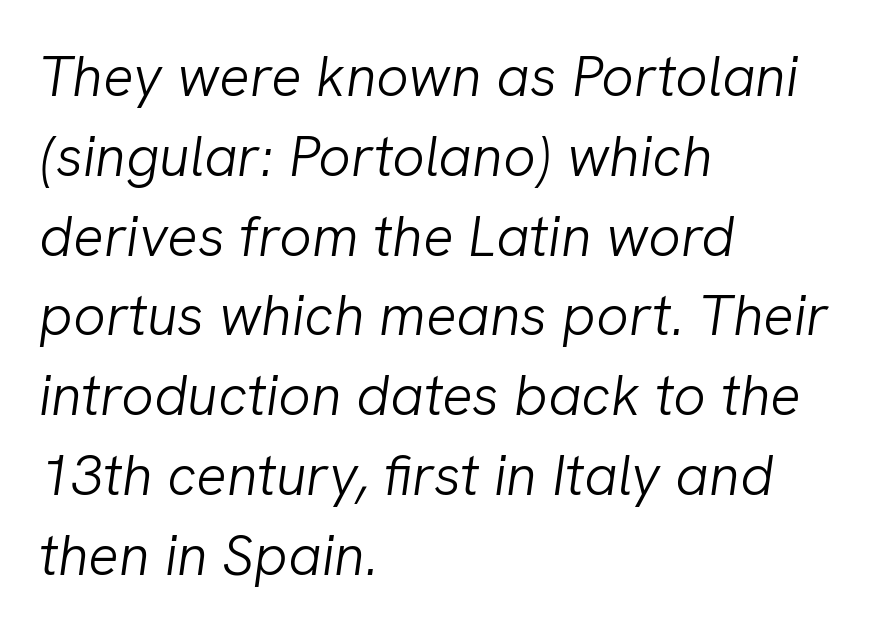
The rag falls on the right side of this text block. Students, observe: this is what conventionally led text looks like. Is the letter spacing exaggerated? No — it looks like the ordinary default. Emphasis-style slanted type is in use.
